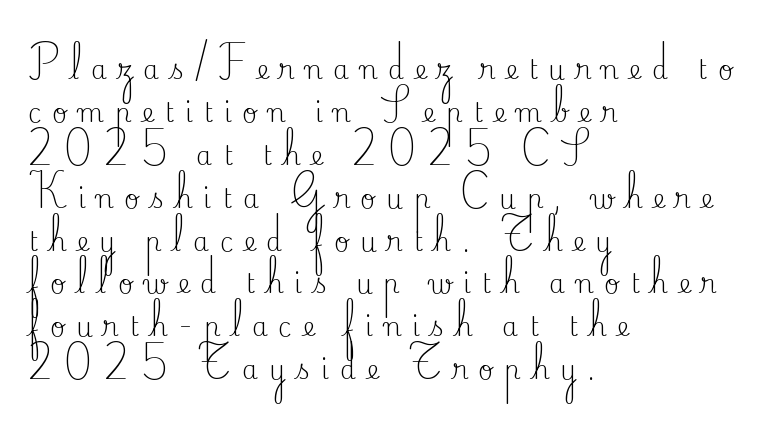
Q: Is the text bold? A: No.
Q: Is the text italic (slanted)? A: No, it is upright.
Q: Is the text underlined? A: No.
Q: How is the paragraph aligned? A: Left-aligned.
Q: Is the spacing between letters normal or unusually wide? A: Unusually wide.
Q: Is the spacing between lines tight, normal or loose? A: Normal.
